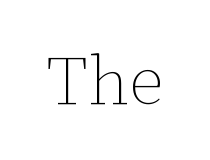
Q: Is the text bold? A: No.
Q: Is the text italic (slanted)? A: No, it is upright.
Q: Is the text underlined? A: No.
Q: Is the spacing between letters normal or unusually wide? A: Normal.
Q: Width (condensed, normal, or wide)? A: Normal.
Q: Stroke contrast? A: Low.
Q: x-height? A: Medium.
Q: Monospaced? A: No.
